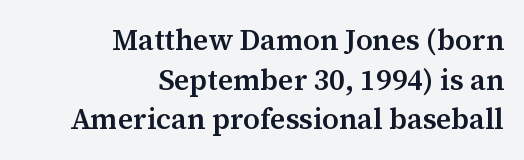
Typographically, this falls in the serif category. Each new line begins a customary step beneath the previous one. Every stem runs plumb, perpendicular to the baseline. This sample has the flowing, uneven cadence of proportional lettering.
